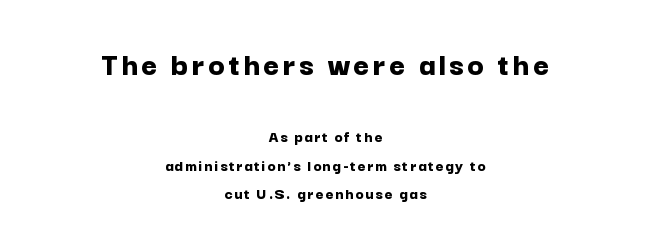
One-word summary of the alignment: center. The lettering stays uniformly vertical, giving the passage a roman look. Caption: bold face, heavy strokes. Descenders are the only things crossing below the line. Spacing verdict: proportional, widths tailored to each character.
